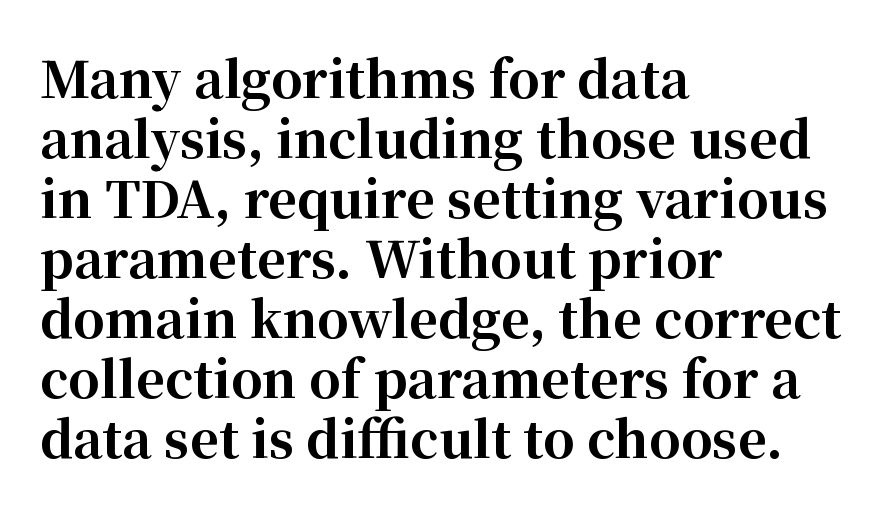
Left-aligned paragraph, ragged on the right. This sample uses a serif face. Letters rest on an invisible, unmarked baseline. Its strokes are broad and dark, the hallmark of bold type. No extra tracking has been applied to these lines. The passage shown is typed in a proportional face where columns would drift.
